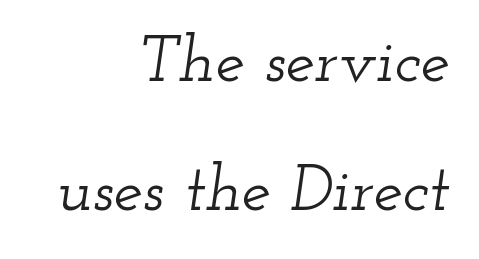
Q: Is the text italic (slanted)? A: Yes, it leans right by about 12 degrees.
Q: Is the typeface a serif or a sans-serif typeface? A: Serif.
Q: Is the text underlined? A: No.
Q: How is the paragraph aligned? A: Right-aligned.
Q: Is the spacing between letters normal or unusually wide? A: Normal.
Q: Is the spacing between lines tight, normal or loose? A: Loose.
Q: Width (condensed, normal, or wide)? A: Wide.
Q: Stroke contrast? A: Low.
Q: x-height? A: Small.
Q: Monospaced? A: No.
